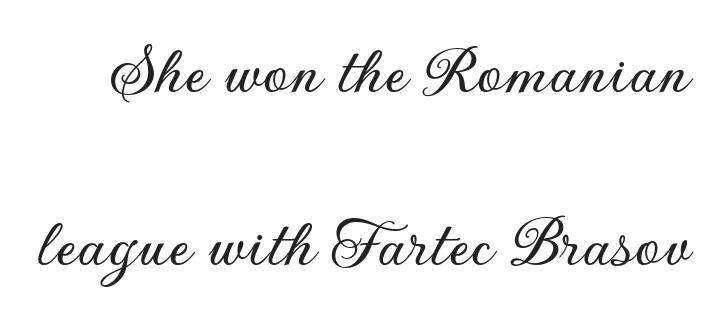
The passage shown is typed in a proportional face where columns would drift. This sample uses a sans-serif face. Short note: letters normally spaced. Quick note: interline space is abundant.
